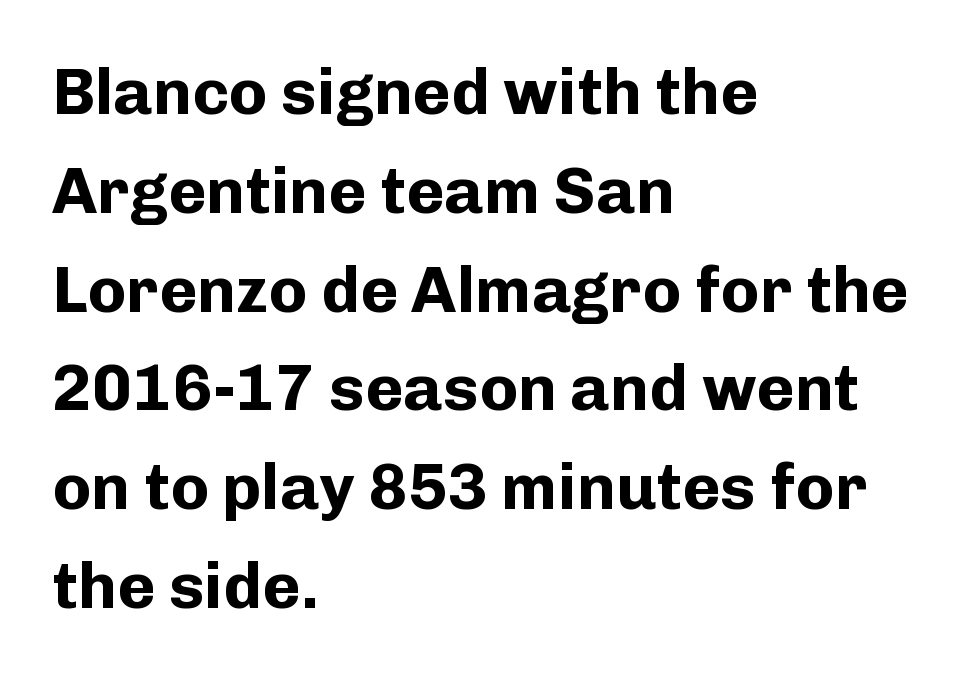
Q: Is the text bold? A: Yes.
Q: Is the text italic (slanted)? A: No, it is upright.
Q: Is the typeface a serif or a sans-serif typeface? A: Sans-serif.
Q: Is the text underlined? A: No.
Q: How is the paragraph aligned? A: Left-aligned.
Q: Is the spacing between letters normal or unusually wide? A: Normal.
Q: Is the spacing between lines tight, normal or loose? A: Normal.
Q: Width (condensed, normal, or wide)? A: Normal.
Q: Stroke contrast? A: Low.
Q: x-height? A: Medium.
Q: Monospaced? A: No.
